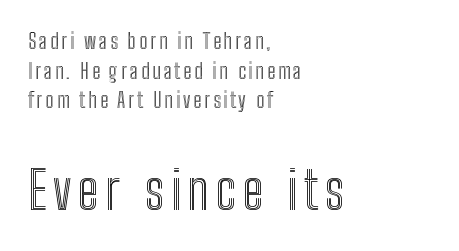
Posture: upright roman. The face used here is proportionally spaced, like ordinary book or web type. Vertically, the passage feels balanced, rows spaced as you'd expect. A student would call this left alignment; a typographer would say flush left, rag right. Reading top to bottom, the characters get bigger at the block break.
